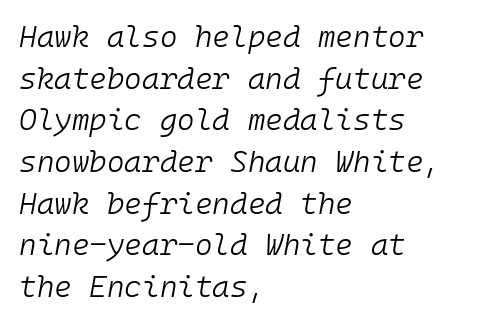
{"italic": "yes", "lean": "right", "slant_degrees": 10, "bold": "no", "weight": "light", "width": "normal", "stroke_contrast": "low", "x_height": "medium", "monospaced": "yes", "underline": "no", "align": "left", "line_spacing": "normal", "line_spacing_ratio": 1.39, "letter_spacing": "normal", "letter_spacing_em": 0.0, "glyph_px": 30}
